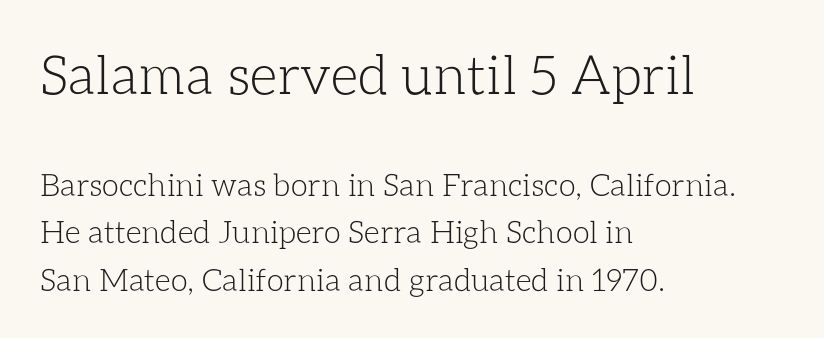
The rendering anchors every line to the left-hand side. Letters rest on an invisible, unmarked baseline. Notice how descenders clear the ascenders below comfortably — that's standard leading. Does extra space separate the letters? No, they use regular spacing.
